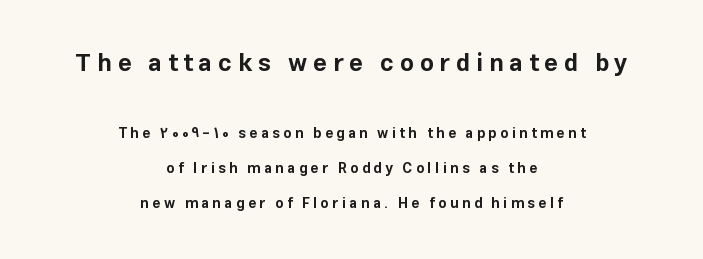
Q: Is the text bold? A: Yes.
Q: Is the text italic (slanted)? A: No, it is upright.
Q: Is the text underlined? A: No.
Q: How is the paragraph aligned? A: Centered.
Q: Is the spacing between letters normal or unusually wide? A: Unusually wide.
Q: Is the spacing between lines tight, normal or loose? A: Loose.
Q: Which block of text is set in a larger size, the first (top) or the second (bottom)? A: The first (top) one.
